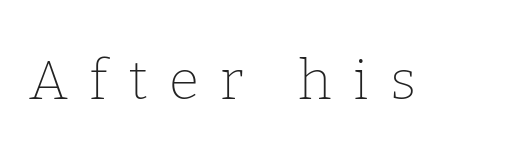
You can tell from the footed stems that serif type was used. The passage shown is not underscored anywhere. The horizontal fit of the characters is loose and conspicuously gappy. Designer's note — italics off, roman on. Proportional: the letters do not fall into vertical columns. Unbolded letterforms with no extra heft.
